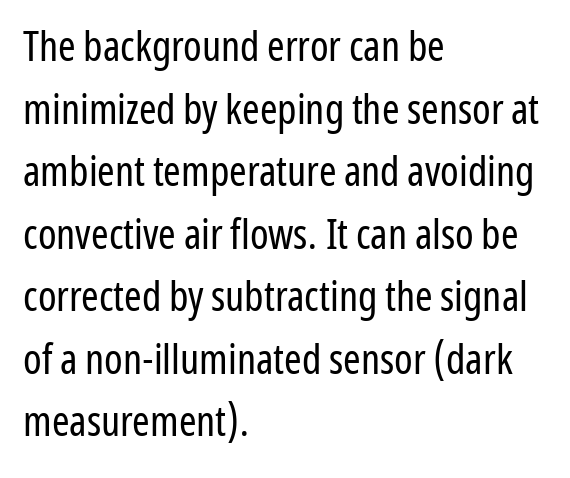
The image shows 42 px regular-weight, condensed sans-serif type, upright; set left-aligned, normal line spacing (1.49x), normal letter spacing, not underlined; low stroke contrast and a medium x-height.
